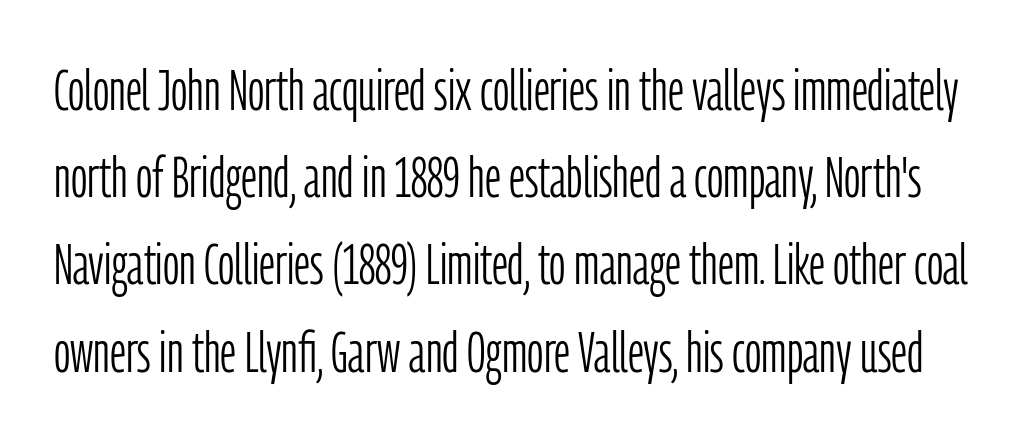
Q: Is the text bold? A: No.
Q: Is the text italic (slanted)? A: No, it is upright.
Q: Is the typeface a serif or a sans-serif typeface? A: Sans-serif.
Q: Is the text underlined? A: No.
Q: Is the spacing between letters normal or unusually wide? A: Normal.
Q: Is the spacing between lines tight, normal or loose? A: Normal.
Q: Width (condensed, normal, or wide)? A: Condensed.
Q: Stroke contrast? A: Low.
Q: x-height? A: Medium.
Q: Monospaced? A: No.
